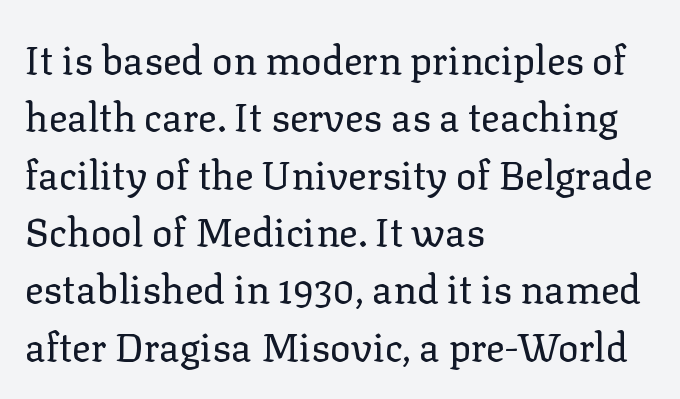
Q: Is the text bold? A: No.
Q: Is the text italic (slanted)? A: No, it is upright.
Q: Is the typeface a serif or a sans-serif typeface? A: Serif.
Q: Is the text underlined? A: No.
Q: How is the paragraph aligned? A: Left-aligned.
Q: Is the spacing between letters normal or unusually wide? A: Normal.
Q: Is the spacing between lines tight, normal or loose? A: Normal.
Q: Width (condensed, normal, or wide)? A: Normal.
Q: Stroke contrast? A: Low.
Q: x-height? A: Medium.
Q: Monospaced? A: No.
